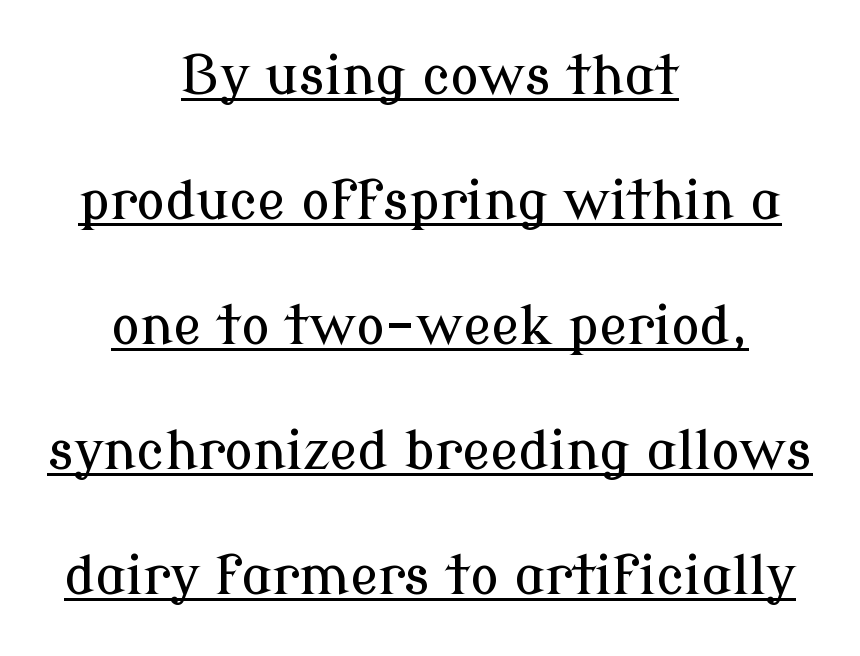
{"serif": "yes", "italic": "no", "width": "normal", "stroke_contrast": "low", "x_height": "medium", "monospaced": "no", "underline": "yes", "align": "center", "line_spacing": "loose", "line_spacing_ratio": 2.36, "letter_spacing": "normal", "letter_spacing_em": 0.0, "glyph_px": 53}
